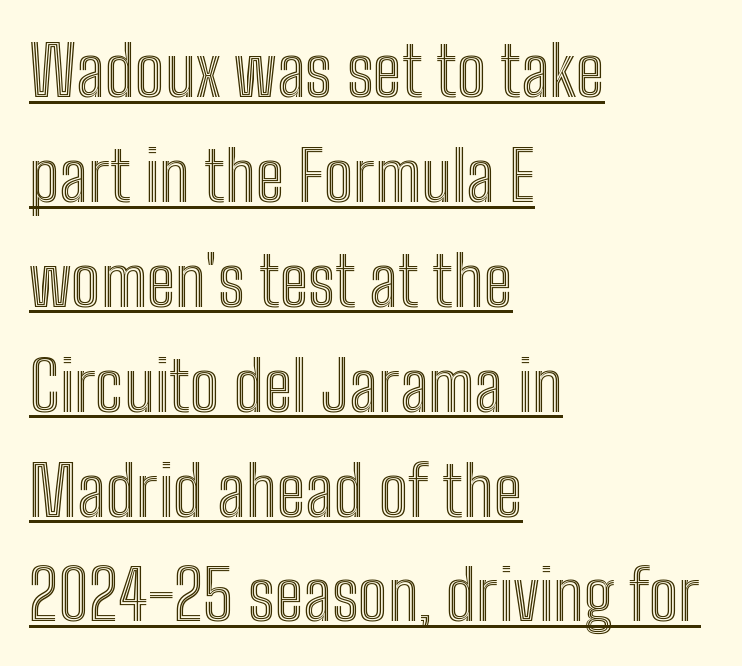
The image shows 69 px condensed type, upright; set left-aligned, normal line spacing (1.52x), normal letter spacing, underlined; a medium x-height.
